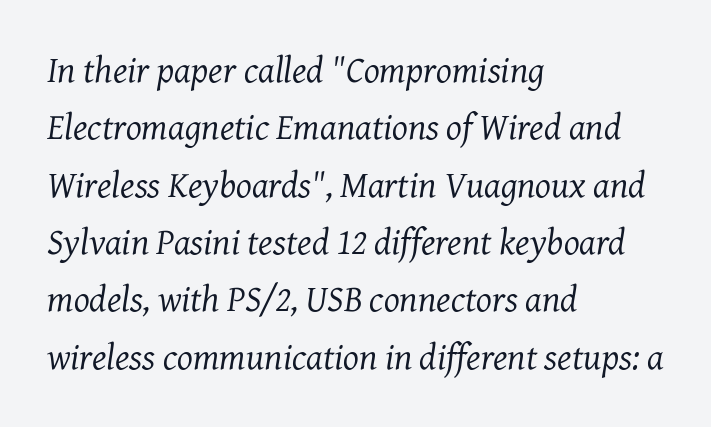
Q: Is the text bold? A: No.
Q: Is the text italic (slanted)? A: Yes, it leans right by about 7 degrees.
Q: Is the typeface a serif or a sans-serif typeface? A: Serif.
Q: Is the text underlined? A: No.
Q: How is the paragraph aligned? A: Left-aligned.
Q: Is the spacing between letters normal or unusually wide? A: Normal.
Q: Is the spacing between lines tight, normal or loose? A: Normal.
Q: Width (condensed, normal, or wide)? A: Normal.
Q: Stroke contrast? A: Medium.
Q: x-height? A: Medium.
Q: Monospaced? A: No.
